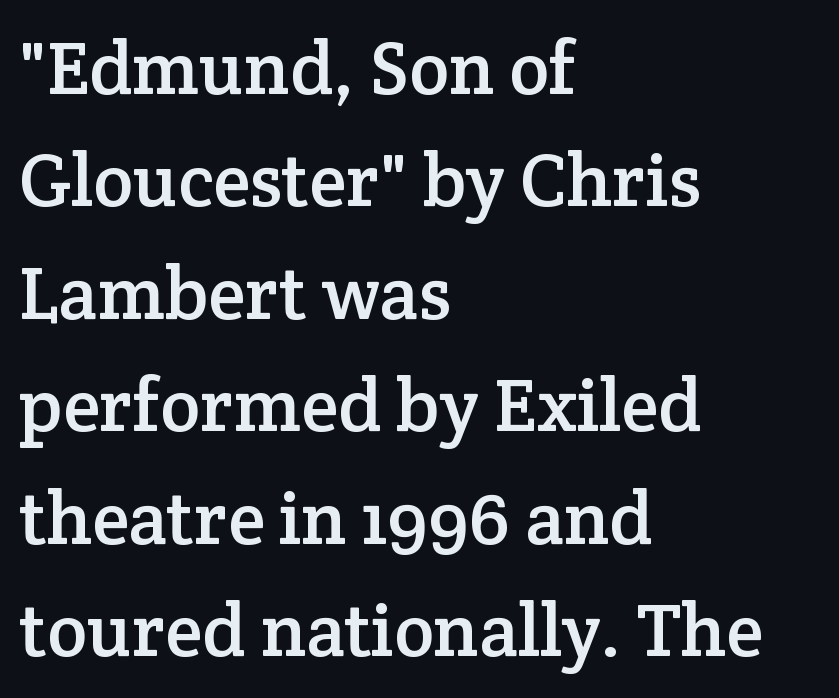
If you measured baseline to baseline, you'd find a middling distance. Unlike italic type, these characters show no tilt at all. Character widths vary here, with narrow letters taking less room than wide ones. Caption: multi-line text, flush left, ragged right. The letters sit at their default tracking, neither squeezed nor spread. Letters rest on an invisible, unmarked baseline.
